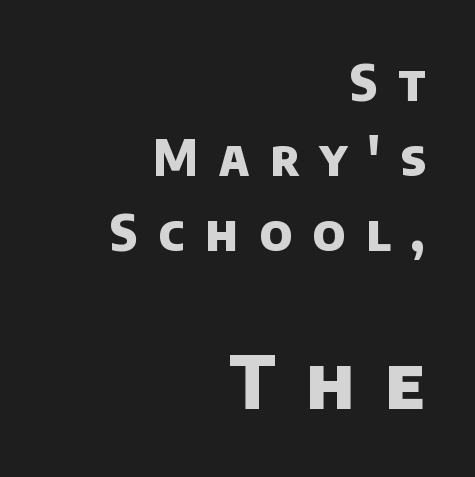
Q: Is the text bold? A: Yes.
Q: Is the typeface a serif or a sans-serif typeface? A: Sans-serif.
Q: Is the text underlined? A: No.
Q: How is the paragraph aligned? A: Right-aligned.
Q: Is the spacing between letters normal or unusually wide? A: Unusually wide.
Q: Is the spacing between lines tight, normal or loose? A: Normal.
Q: Which block of text is set in a larger size, the first (top) or the second (bottom)? A: The second (bottom) one.
Q: Width (condensed, normal, or wide)? A: Normal.
Q: Stroke contrast? A: Low.
Q: x-height? A: Large.
Q: Monospaced? A: No.
